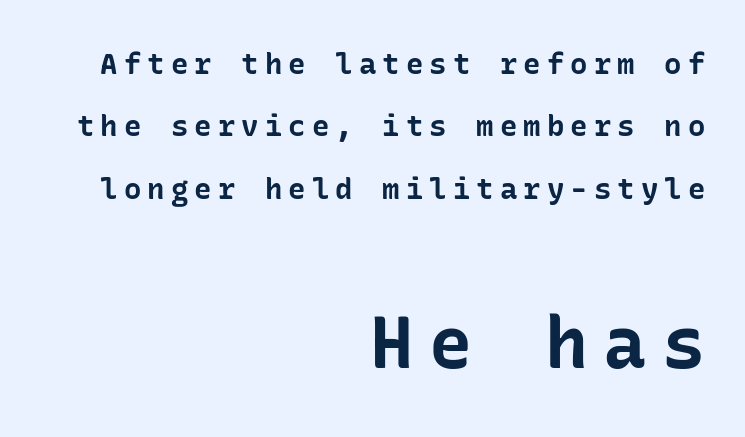
This sample uses a sans-serif face. One glance says open: line gaps are wider than usual. Is the type bold? Yes — the strokes are clearly thick and heavy. The lettering holds an erect, upright posture throughout. These lines have a slow, spaced-out rhythm from letter to letter. Horizontally, the lines are justified to the trailing edge only.
